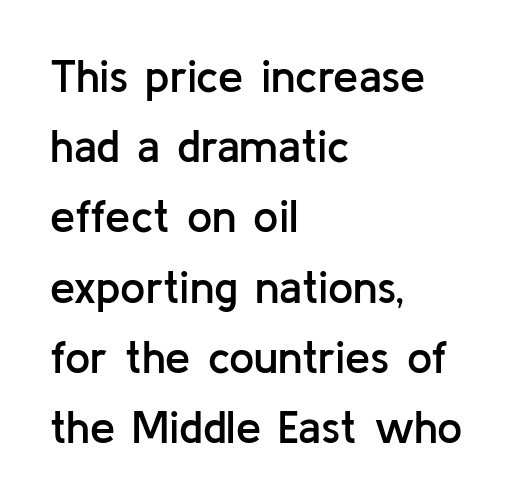
The rendering shows plain stroke endings on the letterforms — a sans-serif design. You could not count columns in this text — the font is proportionally spaced. Compared with a centered layout, this one pins lines to the left instead. Descender tails drop into unmarked territory.
